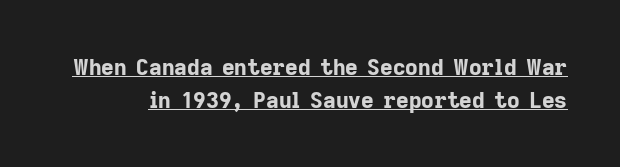
The image shows 22 px bold type, upright; set normal line spacing (1.5x), normal letter spacing, underlined.
